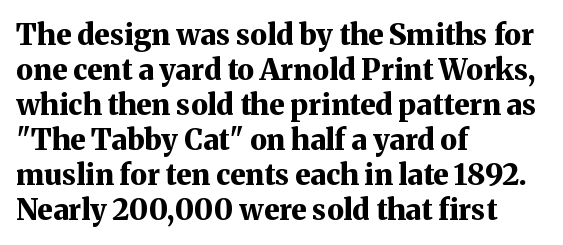
{"serif": "yes", "italic": "no", "bold": "yes", "weight": "bold", "width": "normal", "stroke_contrast": "medium", "x_height": "medium", "monospaced": "no", "underline": "no", "align": "left", "line_spacing_ratio": 1.21, "letter_spacing": "normal", "letter_spacing_em": 0.0, "glyph_px": 29}
